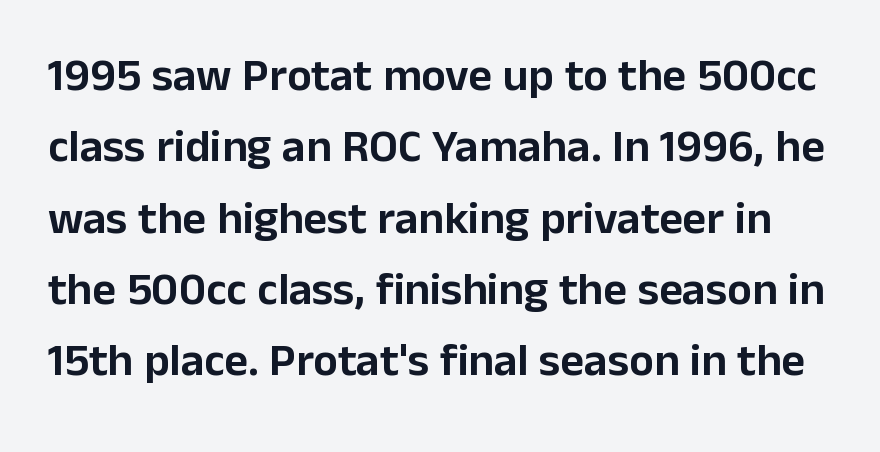
Q: Is the text italic (slanted)? A: No, it is upright.
Q: Is the typeface a serif or a sans-serif typeface? A: Sans-serif.
Q: Is the text underlined? A: No.
Q: Is the spacing between letters normal or unusually wide? A: Normal.
Q: Is the spacing between lines tight, normal or loose? A: Normal.
Q: Width (condensed, normal, or wide)? A: Normal.
Q: Stroke contrast? A: Low.
Q: x-height? A: Medium.
Q: Monospaced? A: No.
